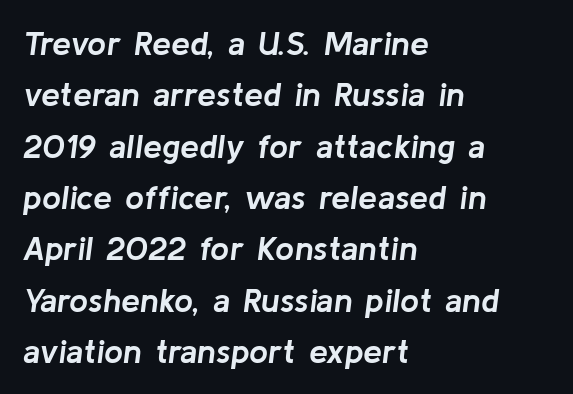
The image shows 34 px semibold type, italic (leaning right); set left-aligned, normal line spacing (1.51x), normal letter spacing, not underlined; low stroke contrast and a medium x-height.
